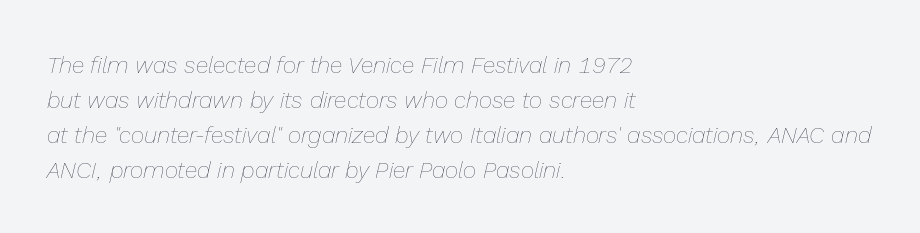
The image shows 23 px text type, italic (leaning right); set left-aligned, normal line spacing (1.52x), normal letter spacing, not underlined.
